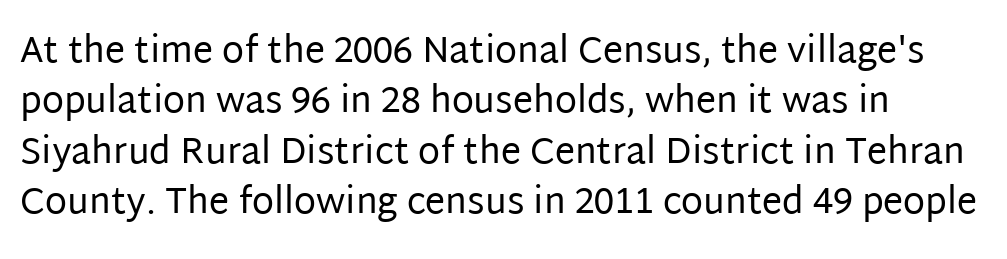
Summary of vertical rhythm: regular, with standard interline spacing. The letters sit at their default tracking, neither squeezed nor spread. The lines are quadded left. Descender tails drop into unmarked territory.
